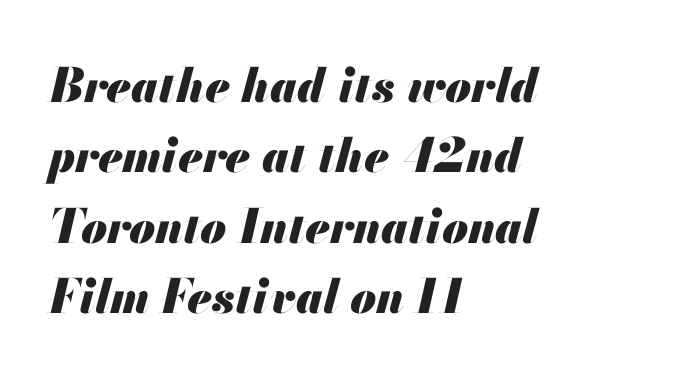
Q: Is the text bold? A: Yes.
Q: Is the text italic (slanted)? A: Yes, it leans right by about 13 degrees.
Q: Is the text underlined? A: No.
Q: How is the paragraph aligned? A: Left-aligned.
Q: Is the spacing between letters normal or unusually wide? A: Normal.
Q: Is the spacing between lines tight, normal or loose? A: Normal.
Q: Width (condensed, normal, or wide)? A: Normal.
Q: Stroke contrast? A: Medium.
Q: x-height? A: Small.
Q: Monospaced? A: No.
